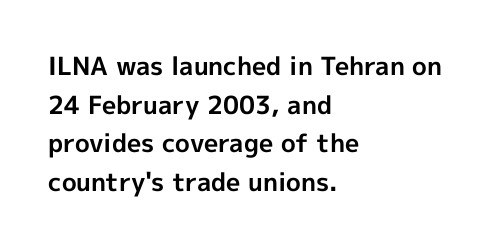
Q: Is the text bold? A: Yes.
Q: Is the text italic (slanted)? A: No, it is upright.
Q: Is the text underlined? A: No.
Q: How is the paragraph aligned? A: Left-aligned.
Q: Is the spacing between letters normal or unusually wide? A: Normal.
Q: Is the spacing between lines tight, normal or loose? A: Normal.
